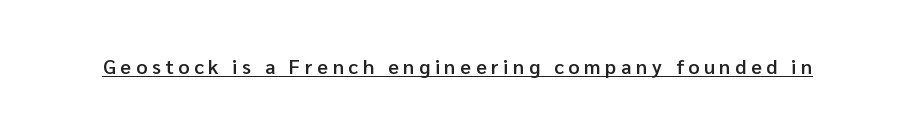
{"italic": "no", "bold": "semi", "underline": "yes", "letter_spacing": "wide", "letter_spacing_em": 0.23, "glyph_px": 20}
